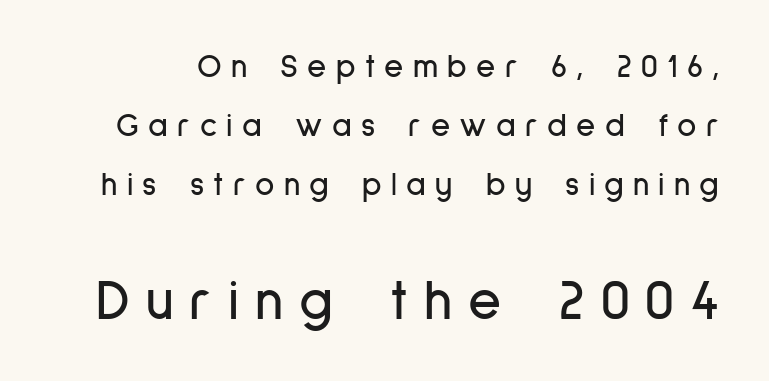
Underline: absent. Think of a printed novel: that variable character pitch is what you see here. Posture: straight, roman, zero tilt. Check where the strokes stop: nothing finishes them off — pure sans.
